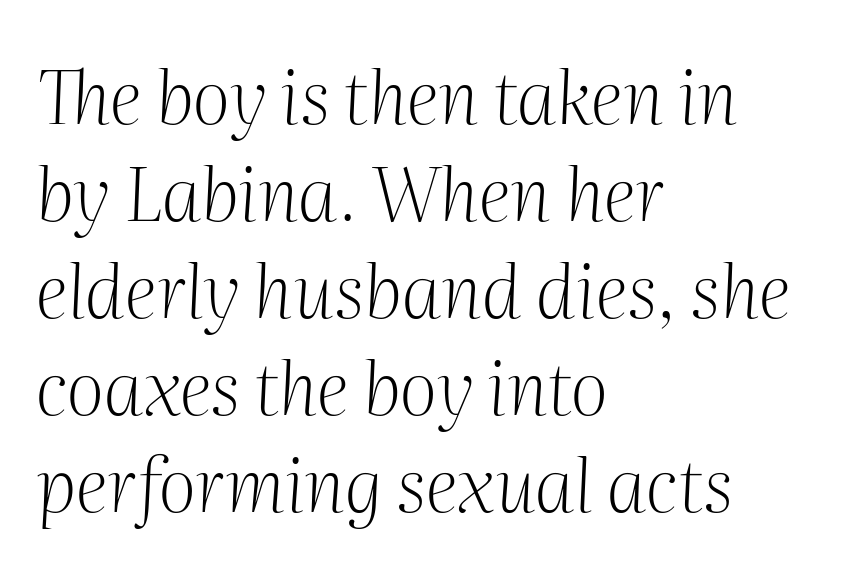
Proportional: the letters do not fall into vertical columns. In CSS terms this would be text-align: left. Only glyphs here, with clear space below each row. No heavy texture on the line: the type isn't bold. Honestly, the row spacing looks completely unremarkable. No extra tracking has been applied to these lines.
